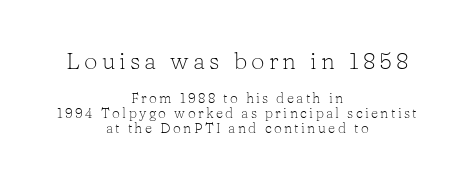
Letters have the restrained weight of plain body copy at most. If you squint, the top block still reads clearly — it's the larger of the two. Designer's note — italics off, roman on. The leading is snug, giving the passage a crowded texture. Letters rest on an invisible, unmarked baseline. Visually the block forms a symmetrical silhouette, jagged on both flanks.
